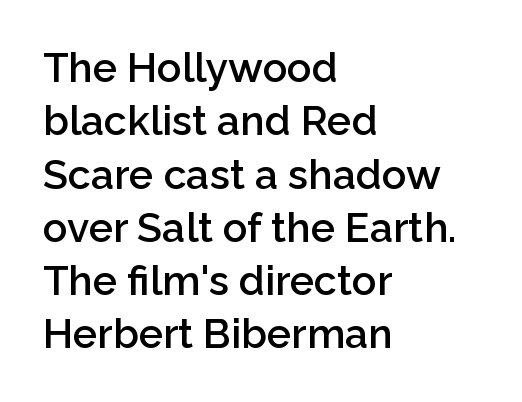
The image shows 41 px semibold sans-serif type, upright; set left-aligned, normal line spacing (1.3x), normal letter spacing, not underlined; low stroke contrast and a medium x-height.
